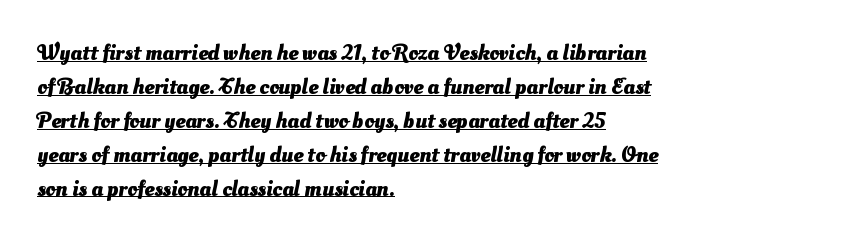
Q: Is the text bold? A: Yes.
Q: Is the text underlined? A: Yes.
Q: How is the paragraph aligned? A: Left-aligned.
Q: Is the spacing between letters normal or unusually wide? A: Normal.
Q: Is the spacing between lines tight, normal or loose? A: Normal.
